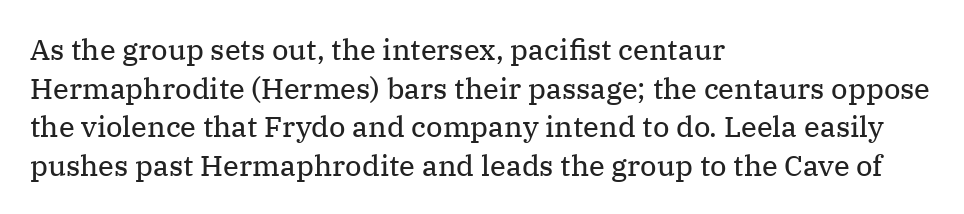
The image shows 29 px regular-weight serif type, upright; set left-aligned, normal line spacing (1.33x), normal letter spacing, not underlined; medium stroke contrast and a medium x-height.
